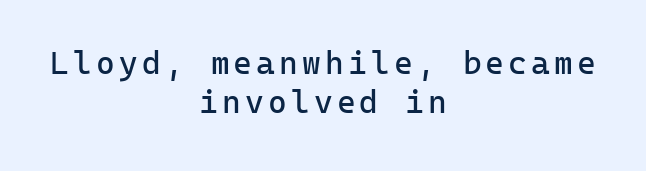
{"serif": "no", "italic": "no", "bold": "no", "weight": "regular", "width": "normal", "stroke_contrast": "low", "x_height": "medium", "monospaced": "yes", "underline": "no", "align": "center", "line_spacing_ratio": 1.23, "glyph_px": 32}
